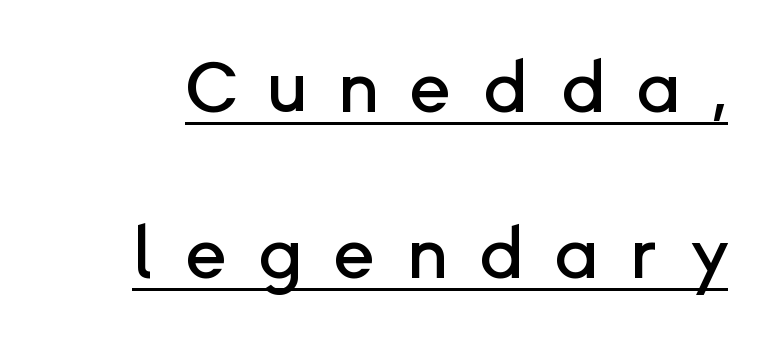
{"serif": "no", "italic": "no", "width": "normal", "stroke_contrast": "low", "x_height": "medium", "monospaced": "no", "underline": "yes", "line_spacing": "loose", "line_spacing_ratio": 2.34, "letter_spacing": "wide", "letter_spacing_em": 0.43, "glyph_px": 71}
